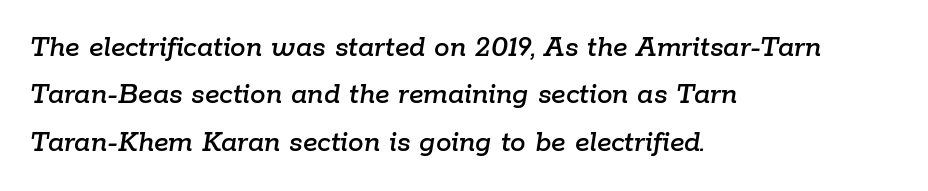
The image shows 31 px text type, italic (leaning right); set left-aligned, normal line spacing (1.53x), normal letter spacing, not underlined; low stroke contrast and a medium x-height.
